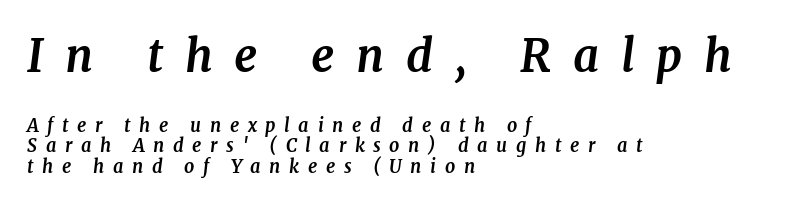
The image shows 45 px bold serif type, italic (leaning right); set left-aligned, tight line spacing (1.13x), unusually wide letter spacing (+0.48 em), not underlined; the first (top) block is 2.5x larger; medium stroke contrast and a medium x-height.
